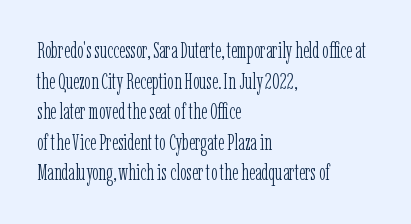
Q: Is the text bold? A: No.
Q: Is the text italic (slanted)? A: No, it is upright.
Q: Is the text underlined? A: No.
Q: How is the paragraph aligned? A: Left-aligned.
Q: Is the spacing between letters normal or unusually wide? A: Normal.
Q: Is the spacing between lines tight, normal or loose? A: Normal.
